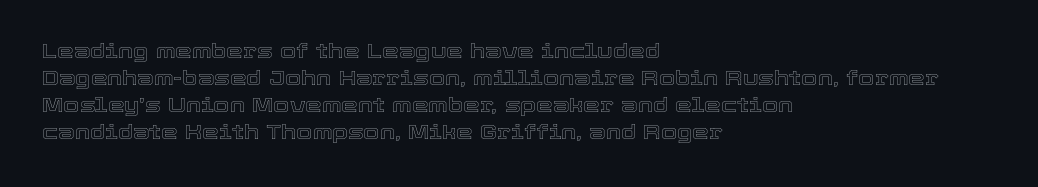
Q: Is the text italic (slanted)? A: No, it is upright.
Q: Is the text underlined? A: No.
Q: How is the paragraph aligned? A: Left-aligned.
Q: Is the spacing between letters normal or unusually wide? A: Normal.
Q: Is the spacing between lines tight, normal or loose? A: Normal.
